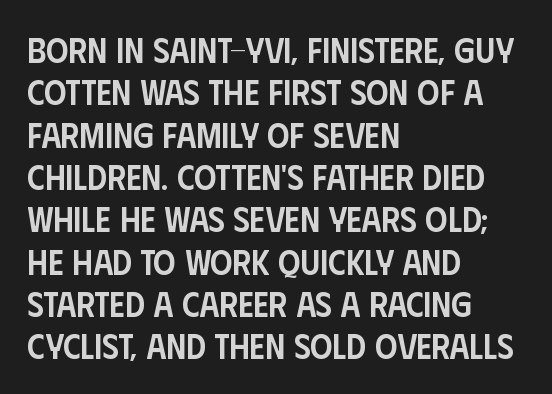
Descenders are the only things crossing below the line. The type family on display is of the sans-serif kind. Character widths vary here, with narrow letters taking less room than wide ones. A student would call this left alignment; a typographer would say flush left, rag right. It's the straight-up-and-down kind of type. Each word holds together tightly as a unit, with standard inter-letter gaps.
